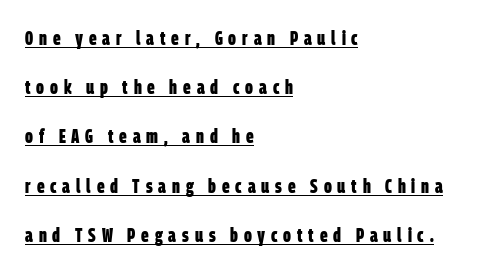
This sample is left-justified, so line endings fall wherever the words run out. Baseline-to-baseline distance is far greater than the letter height. Thick stems and heavy bowls — unmistakably bold. The words here are underlined. The letterforms stand isolated, each surrounded by extra space.
